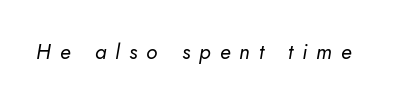
Honestly, there is no underline to notice here at all. The weight tops out at a normal text grade. Observe the wide spacing: letters keep a clear distance from each other.
